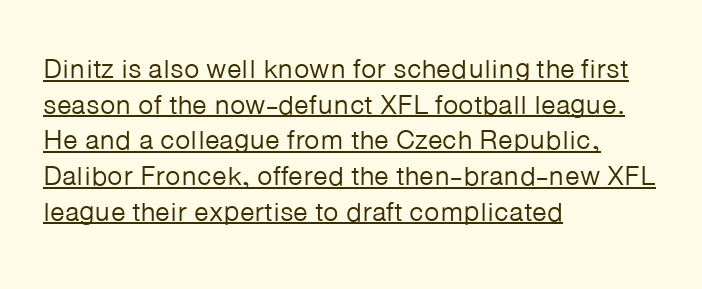
The image shows 27 px text type, upright; set left-aligned, normal line spacing (1.32x), normal letter spacing, underlined.
